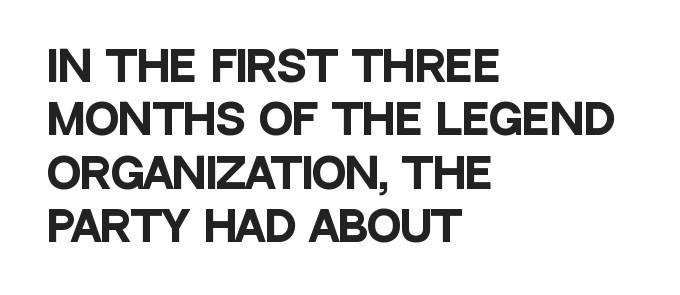
The image shows 41 px heavy, condensed sans-serif type, upright; set left-aligned, normal line spacing (1.3x), normal letter spacing, not underlined; low stroke contrast and a large x-height.
